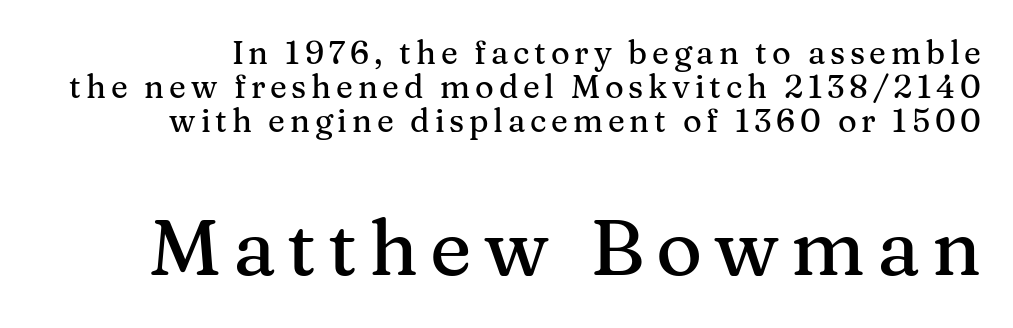
{"serif": "yes", "italic": "no", "width": "normal", "stroke_contrast": "medium", "x_height": "medium", "monospaced": "no", "underline": "no", "line_spacing": "tight", "line_spacing_ratio": 1.06, "larger_block": "second", "size_ratio": 2.47, "glyph_px": 79}
